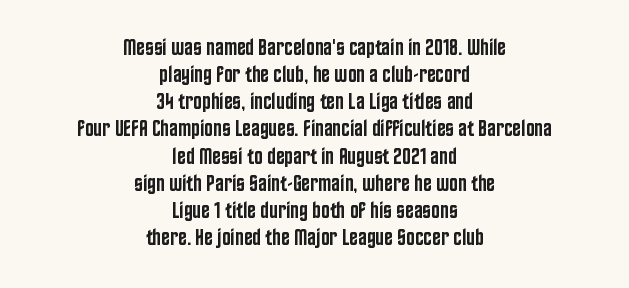
The image shows 23 px text type, upright; set centered, line spacing 1.18x, normal letter spacing, not underlined.
